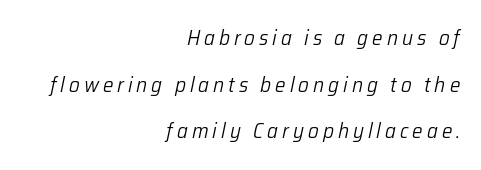
Only glyphs here, with clear space below each row. You could fit nearly another row in the gap between these rows. A quiet, ordinary-to-light weight characterises the typeface. One-word summary of the alignment: right. Compared with ordinary roman type, these characters are visibly tilted.
